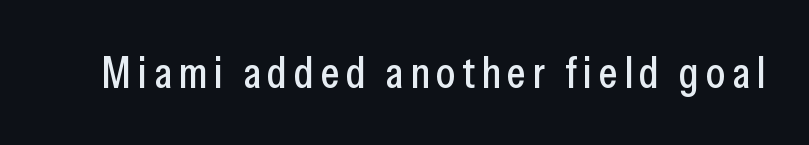
{"serif": "no", "italic": "no", "width": "condensed", "stroke_contrast": "low", "x_height": "medium", "monospaced": "no", "underline": "no", "glyph_px": 44}
